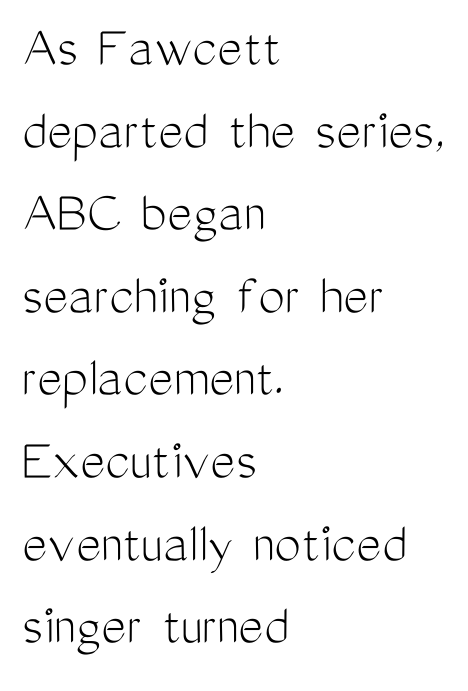
The axis of the letterforms is exactly vertical. Students, observe: this is what conventionally led text looks like. Note the varied advance widths — an 'i' is clearly narrower than an 'm'. The letterforms sit shoulder to shoulder at normal distance. Glance below the letters and you will spot only blank space. A light-to-regular cut is what we see here.
